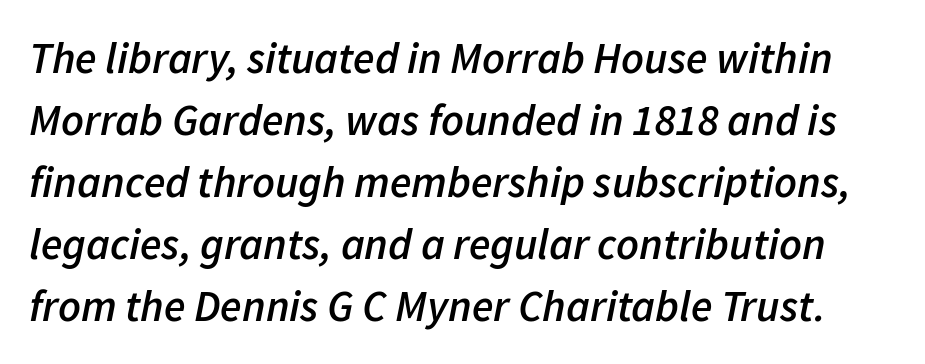
The image shows 44 px semibold type, italic (leaning right); set normal line spacing (1.41x), normal letter spacing, not underlined; low stroke contrast and a medium x-height.
